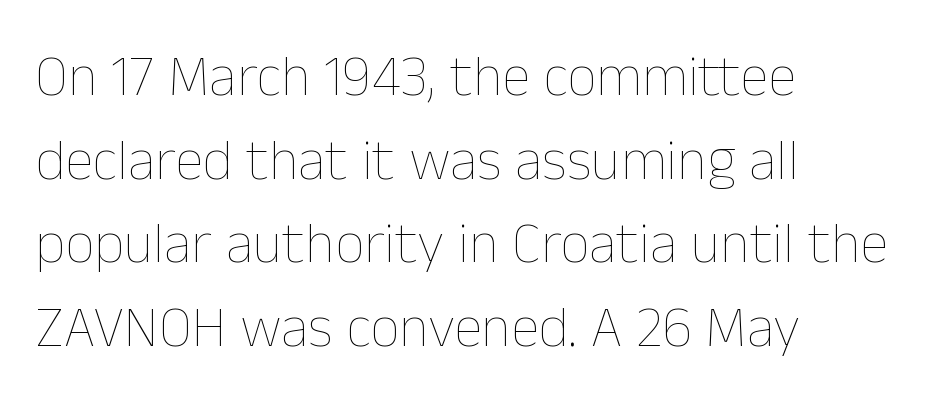
The image shows 58 px thin type, upright; set left-aligned, normal line spacing (1.44x), normal letter spacing, not underlined; low stroke contrast and a medium x-height.
